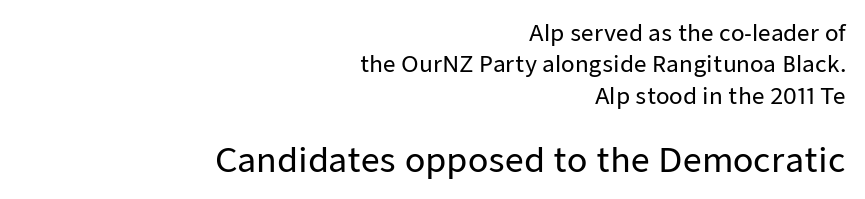
{"serif": "no", "italic": "no", "width": "normal", "stroke_contrast": "low", "x_height": "medium", "monospaced": "no", "underline": "no", "align": "right", "line_spacing": "normal", "line_spacing_ratio": 1.43, "letter_spacing": "normal", "letter_spacing_em": 0.0, "larger_block": "second", "size_ratio": 1.5, "glyph_px": 33}
